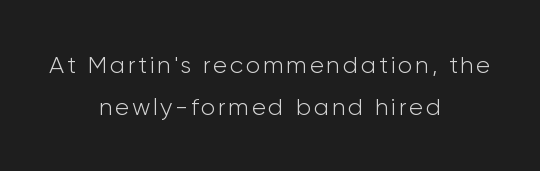
The image shows 24 px text type, upright; set centered, line spacing 1.77x, not underlined.
